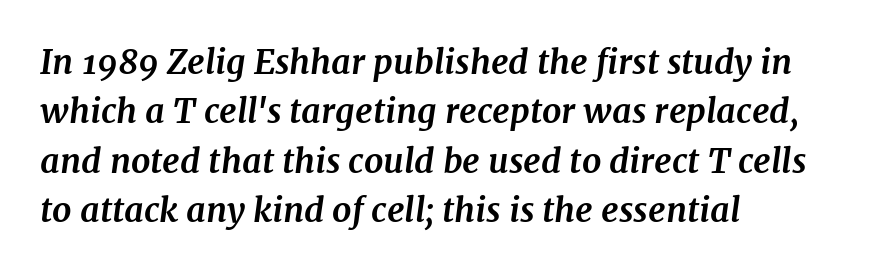
The rows are spaced the way most documents space them. The glyphs have the mass of a bold cut. Honestly, there is no underline to notice here at all. Yep, those are serifs on the letters.
